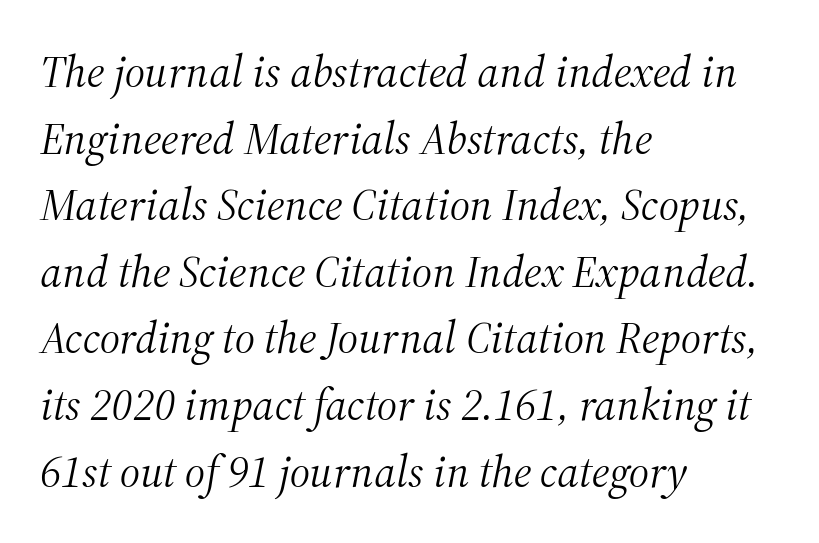
One-word summary of the alignment: left. The weight tops out at a normal text grade. The face used here is proportionally spaced, like ordinary book or web type. There is no visible air inserted between adjacent glyphs. This is oblique type, the kind used for emphasis or titles. Descenders are the only things crossing below the line.
